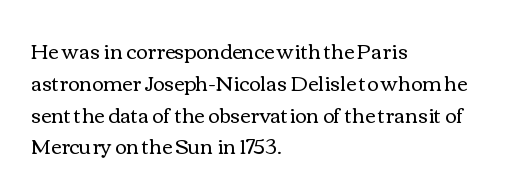
This is not heavy type; no bold has been used. Tracking here is standard; glyphs follow each other at the usual distance. Horizontal bands of white between lines are of average thickness. Underlining? Definitely not there. A student would call this left alignment; a typographer would say flush left, rag right.
